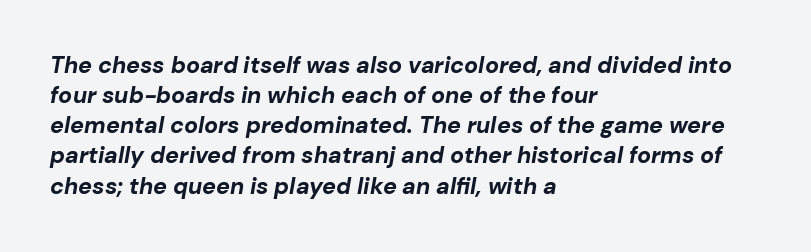
Q: Is the text bold? A: Yes.
Q: Is the text italic (slanted)? A: Yes, it leans right by about 10 degrees.
Q: Is the text underlined? A: No.
Q: How is the paragraph aligned? A: Left-aligned.
Q: Is the spacing between letters normal or unusually wide? A: Normal.
Q: Is the spacing between lines tight, normal or loose? A: Normal.
